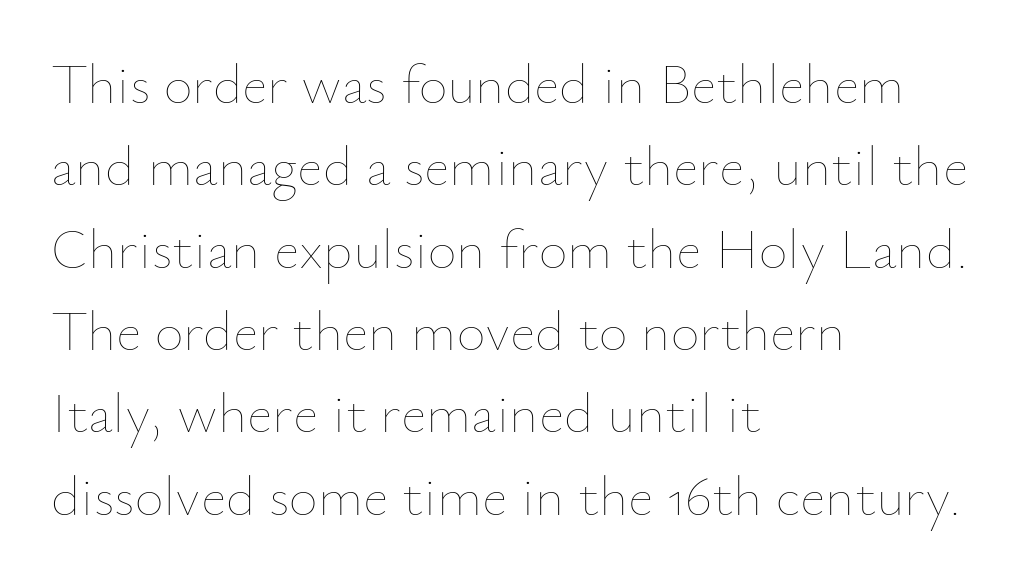
{"italic": "no", "bold": "no", "weight": "thin", "width": "normal", "stroke_contrast": "low", "x_height": "small", "monospaced": "no", "underline": "no", "align": "left", "line_spacing": "normal", "line_spacing_ratio": 1.47, "letter_spacing": "normal", "letter_spacing_em": 0.0, "glyph_px": 56}
